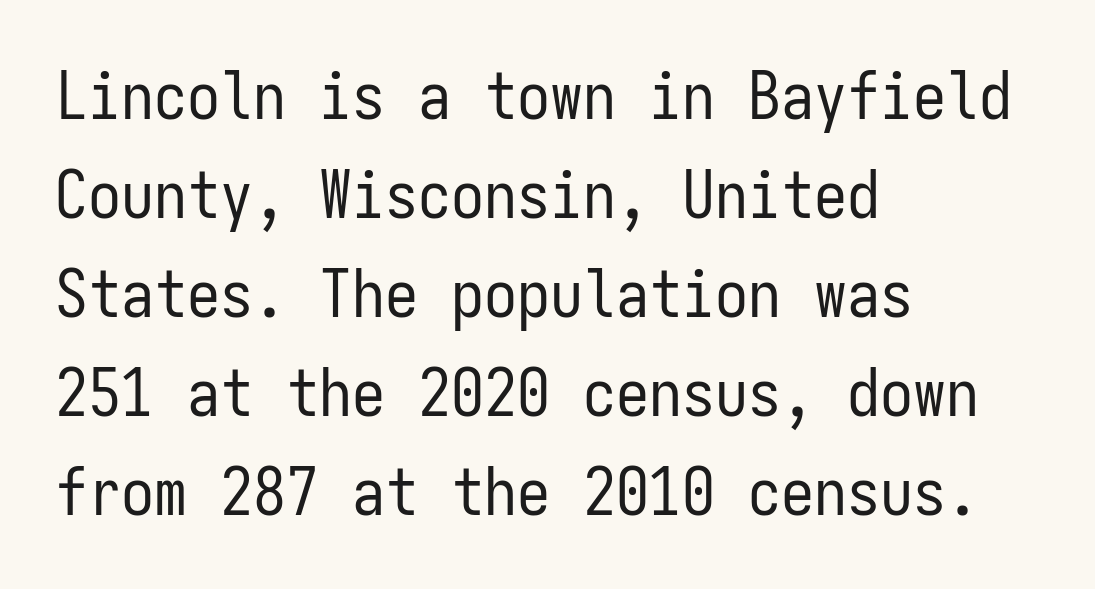
Q: Is the text bold? A: No.
Q: Is the text italic (slanted)? A: No, it is upright.
Q: Is the typeface a serif or a sans-serif typeface? A: Sans-serif.
Q: Is the text underlined? A: No.
Q: How is the paragraph aligned? A: Left-aligned.
Q: Is the spacing between letters normal or unusually wide? A: Normal.
Q: Is the spacing between lines tight, normal or loose? A: Normal.
Q: Width (condensed, normal, or wide)? A: Condensed.
Q: Stroke contrast? A: Low.
Q: x-height? A: Medium.
Q: Monospaced? A: Yes.
